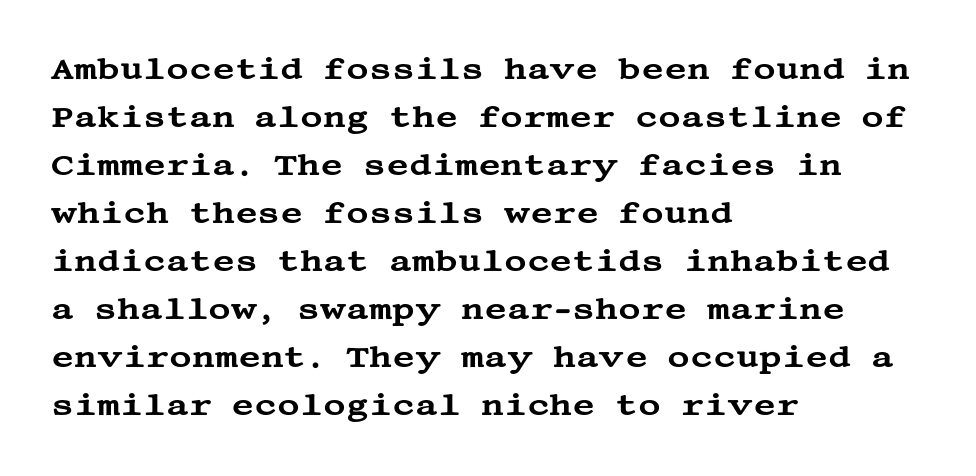
The image shows 31 px wide serif type, upright; set left-aligned, normal line spacing (1.55x), normal letter spacing, not underlined; medium stroke contrast and a large x-height.
